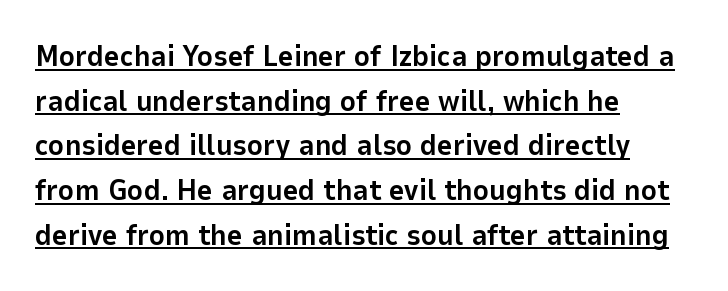
{"serif": "no", "italic": "no", "bold": "yes", "weight": "bold", "width": "normal", "stroke_contrast": "low", "x_height": "medium", "monospaced": "no", "underline": "yes", "align": "left", "line_spacing": "normal", "line_spacing_ratio": 1.49, "letter_spacing": "normal", "letter_spacing_em": 0.0, "glyph_px": 30}
